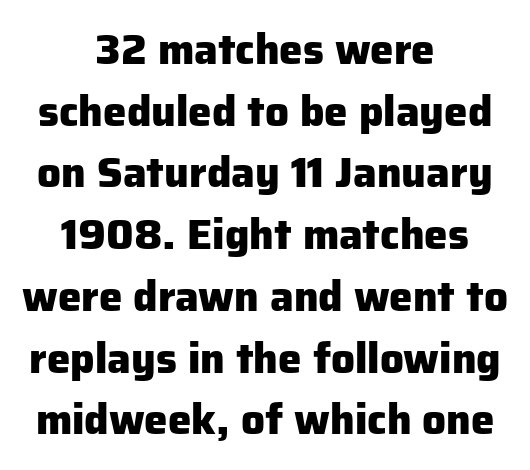
Q: Is the text bold? A: Yes.
Q: Is the text italic (slanted)? A: No, it is upright.
Q: Is the typeface a serif or a sans-serif typeface? A: Sans-serif.
Q: Is the text underlined? A: No.
Q: How is the paragraph aligned? A: Centered.
Q: Is the spacing between letters normal or unusually wide? A: Normal.
Q: Is the spacing between lines tight, normal or loose? A: Normal.
Q: Width (condensed, normal, or wide)? A: Normal.
Q: Stroke contrast? A: Low.
Q: x-height? A: Medium.
Q: Monospaced? A: No.
